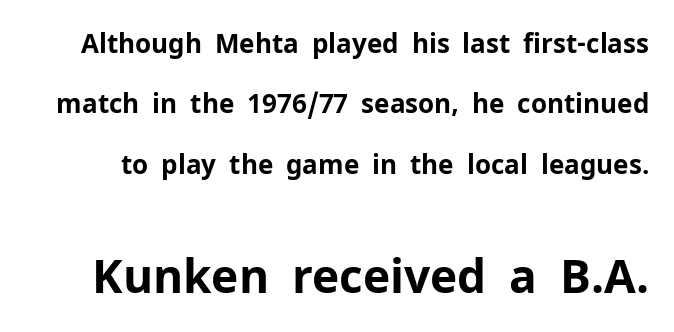
{"serif": "no", "italic": "no", "bold": "yes", "weight": "bold", "width": "normal", "stroke_contrast": "low", "x_height": "medium", "monospaced": "no", "underline": "no", "line_spacing": "loose", "line_spacing_ratio": 2.32, "letter_spacing": "normal", "letter_spacing_em": 0.0, "larger_block": "second", "size_ratio": 1.77, "glyph_px": 46}
